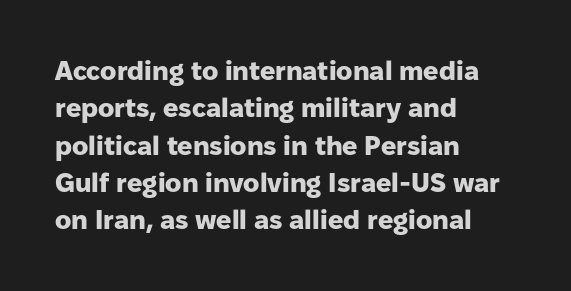
Q: Is the text bold? A: Yes.
Q: Is the text italic (slanted)? A: No, it is upright.
Q: Is the text underlined? A: No.
Q: How is the paragraph aligned? A: Left-aligned.
Q: Is the spacing between letters normal or unusually wide? A: Normal.
Q: Is the spacing between lines tight, normal or loose? A: Normal.
